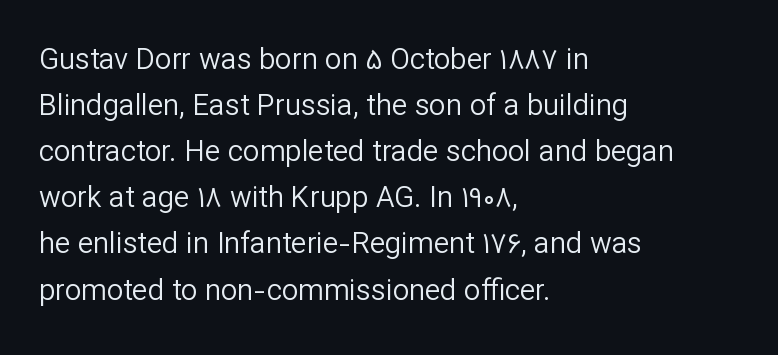
Q: Is the text bold? A: No.
Q: Is the text italic (slanted)? A: No, it is upright.
Q: Is the typeface a serif or a sans-serif typeface? A: Sans-serif.
Q: Is the text underlined? A: No.
Q: How is the paragraph aligned? A: Left-aligned.
Q: Is the spacing between letters normal or unusually wide? A: Normal.
Q: Is the spacing between lines tight, normal or loose? A: Normal.
Q: Width (condensed, normal, or wide)? A: Normal.
Q: Stroke contrast? A: Low.
Q: x-height? A: Medium.
Q: Monospaced? A: No.
